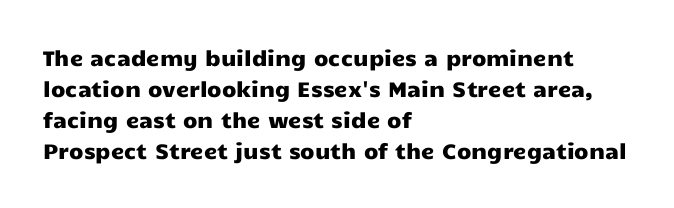
{"italic": "no", "underline": "no", "align": "left", "line_spacing": "normal", "line_spacing_ratio": 1.48, "letter_spacing": "normal", "letter_spacing_em": 0.0, "glyph_px": 21}
